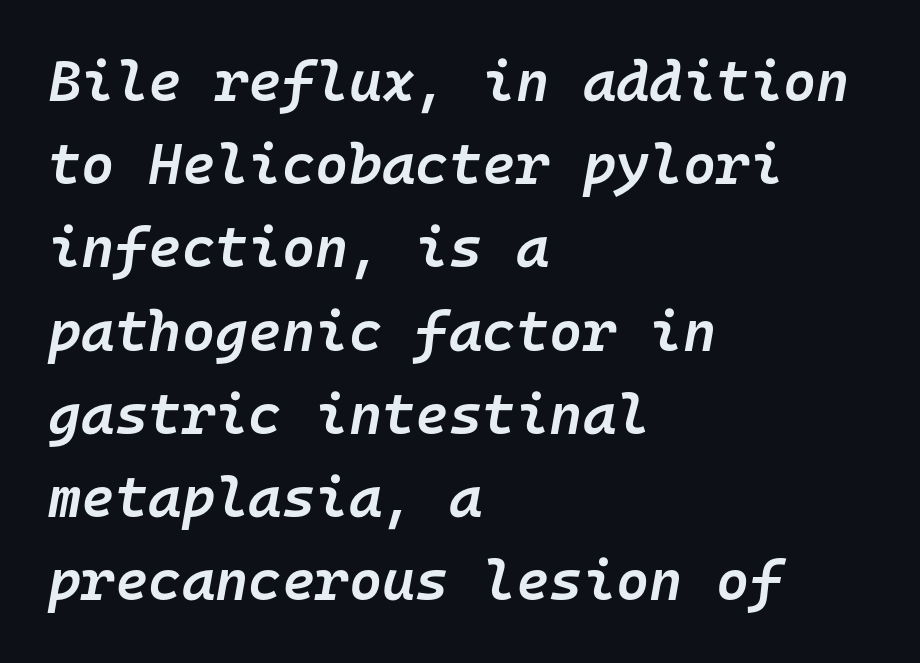
{"italic": "yes", "lean": "right", "slant_degrees": 10, "bold": "semi", "weight": "semibold", "width": "normal", "stroke_contrast": "low", "x_height": "medium", "monospaced": "yes", "underline": "no", "align": "left", "line_spacing": "normal", "line_spacing_ratio": 1.46, "letter_spacing": "normal", "letter_spacing_em": 0.0, "glyph_px": 57}
